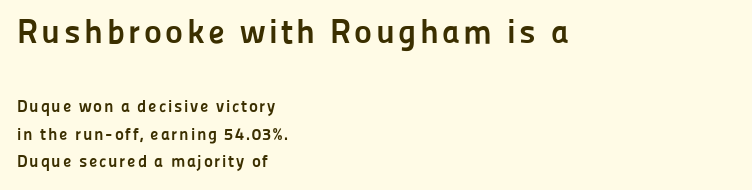
What weight is shown? A full bold with thick strokes. Rendered with straight, roman letterforms. Do the characters align in a grid? No, the font is proportional. Font category for this specimen: sans-serif. This block has exactly the height ordinary leading produces.
